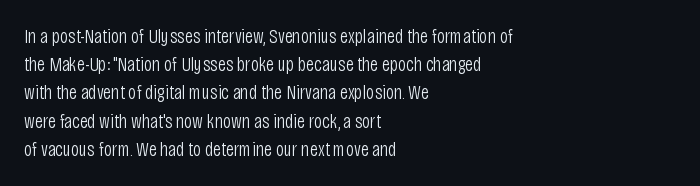
Nobody drew a line under any word here. When letters stand straight like this, we call the style roman or upright. The lines sit at an ordinary, default distance from one another. Summary of weight: not heavy and not bold.
